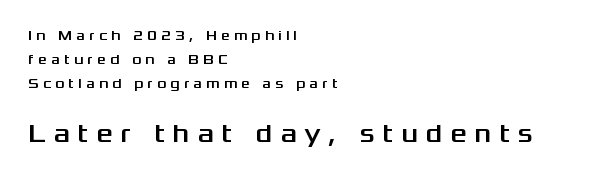
Each word looks stretched out because of the extra space between its letters. Between these two stacked blocks, the lower one wins on size. Decoration check: the copy has no underline. Visually the block forms a straight wall on the left and a jagged coastline on the right. These lines were composed using upright roman letters.
